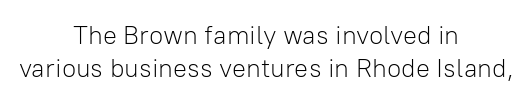
{"italic": "no", "bold": "no", "underline": "no", "align": "center", "line_spacing": "normal", "line_spacing_ratio": 1.26, "letter_spacing": "normal", "letter_spacing_em": 0.0, "glyph_px": 26}
